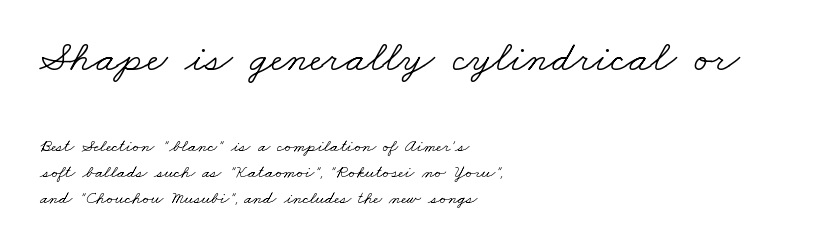
Descenders hang freely into open space. A normal amount of white space separates one row of letters from the next. Larger block? The one above; the one below is distinctly smaller. These lines are composed in type with serifs. Here the designer chose a conventional face with non-uniform glyph widths. Tracking here is standard; glyphs follow each other at the usual distance.
